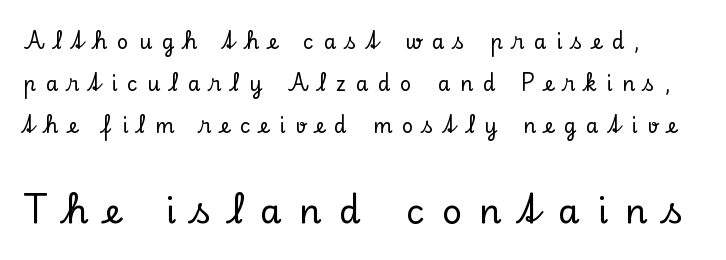
The image shows 35 px text type, upright; set loose line spacing (2.11x), unusually wide letter spacing (+0.49 em), not underlined; the second (bottom) block is 1.75x larger; low stroke contrast and a small x-height.
